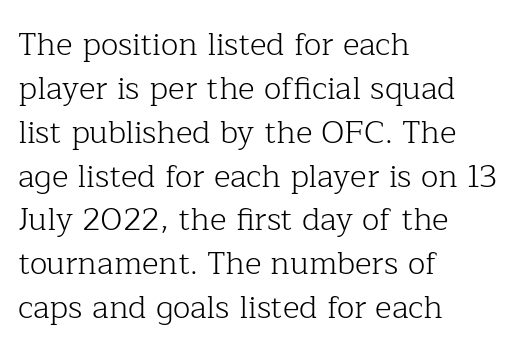
The image shows 32 px light serif type, upright; set left-aligned, normal line spacing (1.37x), normal letter spacing, not underlined; low stroke contrast and a medium x-height.
